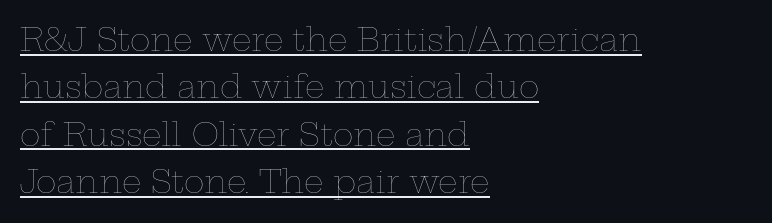
The image shows 31 px thin, wide type, upright; set left-aligned, normal line spacing (1.53x), normal letter spacing, underlined; low stroke contrast and a medium x-height.
